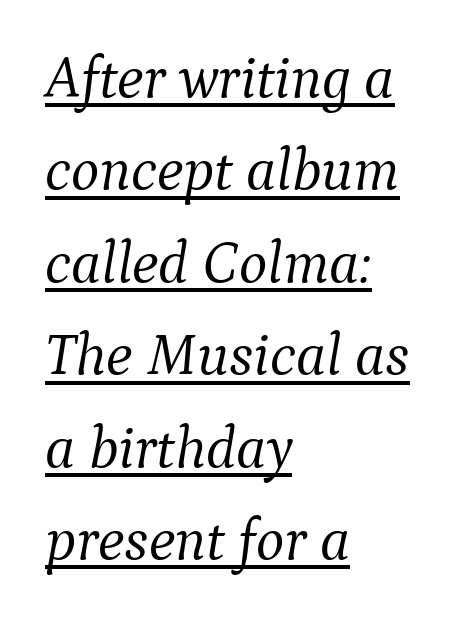
Q: Is the text bold? A: No.
Q: Is the text italic (slanted)? A: Yes, it leans right by about 9 degrees.
Q: Is the typeface a serif or a sans-serif typeface? A: Serif.
Q: Is the text underlined? A: Yes.
Q: How is the paragraph aligned? A: Left-aligned.
Q: Is the spacing between letters normal or unusually wide? A: Normal.
Q: Is the spacing between lines tight, normal or loose? A: Normal.
Q: Width (condensed, normal, or wide)? A: Normal.
Q: Stroke contrast? A: Medium.
Q: x-height? A: Medium.
Q: Monospaced? A: No.
